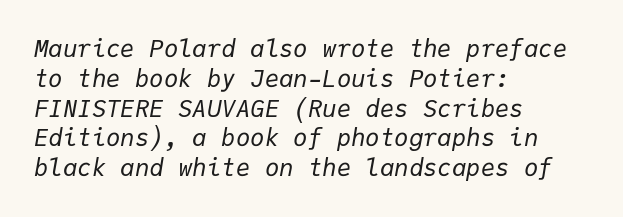
{"italic": "yes", "lean": "right", "slant_degrees": 9, "bold": "no", "underline": "no", "align": "left", "line_spacing_ratio": 1.24, "letter_spacing": "normal", "letter_spacing_em": 0.0, "glyph_px": 24}
